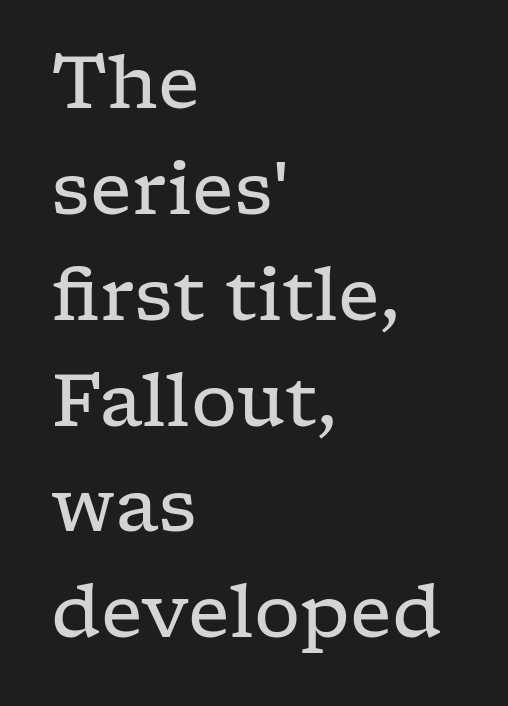
{"serif": "yes", "italic": "no", "bold": "no", "weight": "regular", "width": "wide", "stroke_contrast": "low", "x_height": "medium", "monospaced": "no", "underline": "no", "align": "left", "line_spacing": "normal", "line_spacing_ratio": 1.45, "letter_spacing": "normal", "letter_spacing_em": 0.0, "glyph_px": 73}
